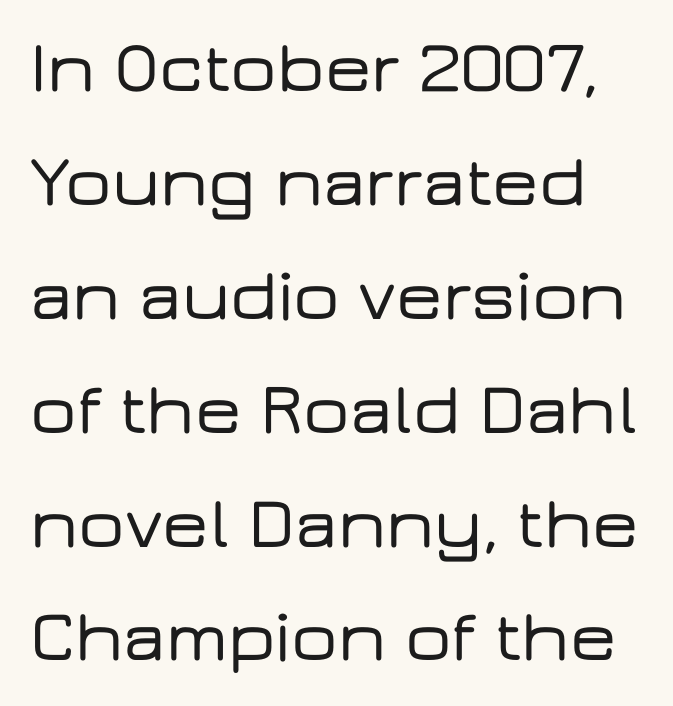
The image shows 73 px wide sans-serif type, upright; set normal line spacing (1.56x), normal letter spacing, not underlined; low stroke contrast and a medium x-height.
